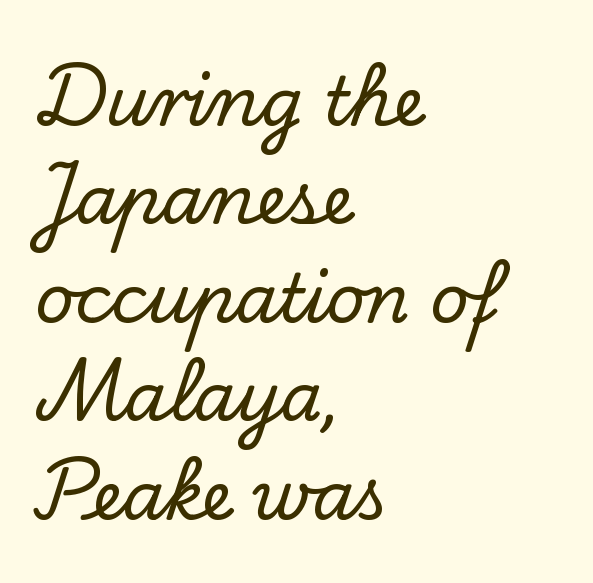
Q: Is the text italic (slanted)? A: Yes.
Q: Is the typeface a serif or a sans-serif typeface? A: Serif.
Q: Is the text underlined? A: No.
Q: How is the paragraph aligned? A: Left-aligned.
Q: Is the spacing between letters normal or unusually wide? A: Normal.
Q: Is the spacing between lines tight, normal or loose? A: Normal.
Q: Width (condensed, normal, or wide)? A: Normal.
Q: Stroke contrast? A: Low.
Q: x-height? A: Small.
Q: Monospaced? A: No.
